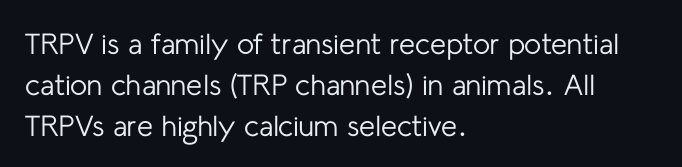
The image shows 29 px regular-weight sans-serif type, upright; set left-aligned, normal line spacing (1.41x), normal letter spacing, not underlined; low stroke contrast and a medium x-height.
